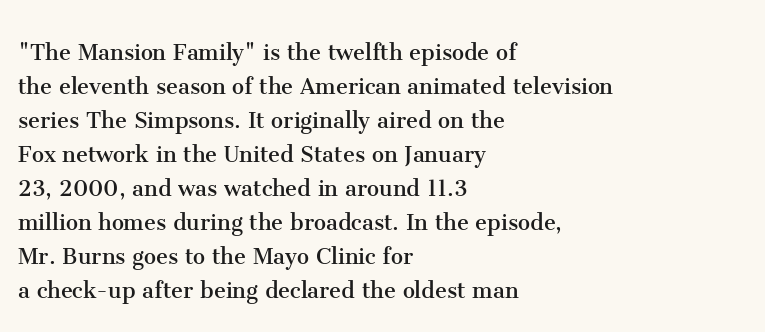
{"italic": "no", "bold": "no", "underline": "no", "align": "left", "line_spacing": "normal", "line_spacing_ratio": 1.26, "letter_spacing": "normal", "letter_spacing_em": 0.0, "glyph_px": 27}
